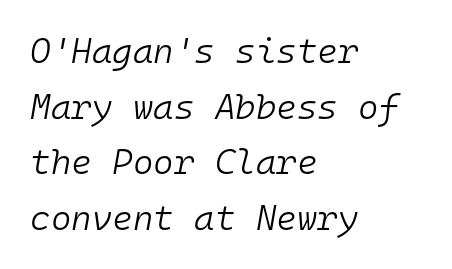
Q: Is the text bold? A: No.
Q: Is the text italic (slanted)? A: Yes, it leans right by about 10 degrees.
Q: Is the text underlined? A: No.
Q: How is the paragraph aligned? A: Left-aligned.
Q: Is the spacing between letters normal or unusually wide? A: Normal.
Q: Is the spacing between lines tight, normal or loose? A: Normal.
Q: Width (condensed, normal, or wide)? A: Normal.
Q: Stroke contrast? A: Low.
Q: x-height? A: Medium.
Q: Monospaced? A: Yes.
